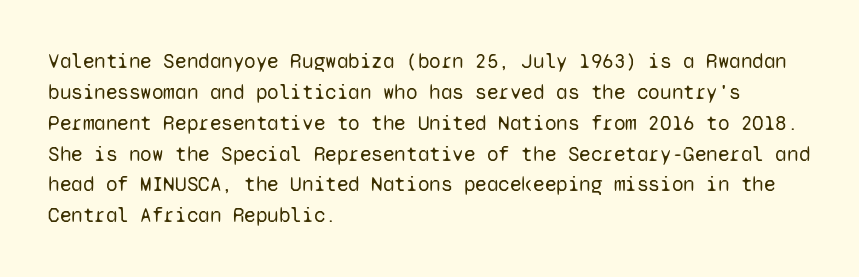
If you drew a line through each stem, it would be perfectly vertical. Leftover space on each line is placed entirely after the last word. The vertical gap from one line to the next is medium. The specimen omits any rule beneath the text block's lines.
